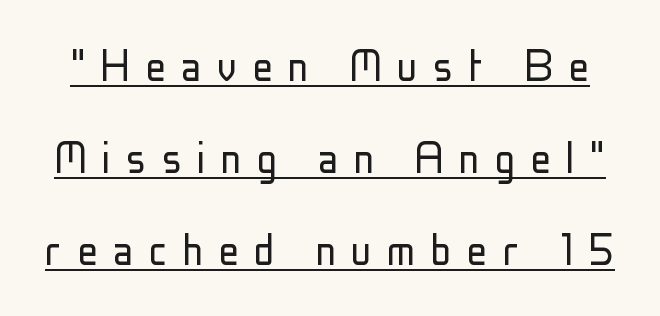
The image shows 51 px light, condensed sans-serif type, upright; set line spacing 1.8x, unusually wide letter spacing (+0.3 em), underlined; low stroke contrast and a medium x-height.
